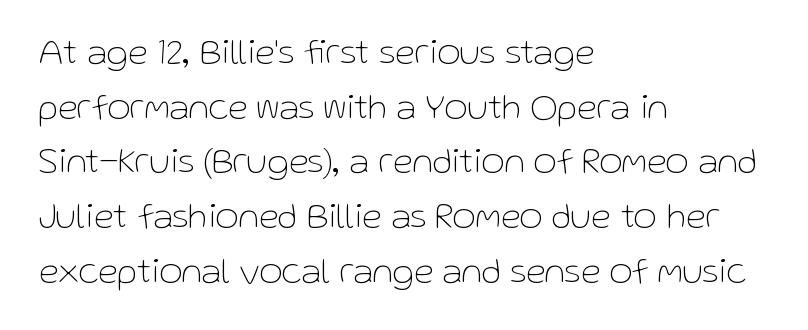
Q: Is the text bold? A: No.
Q: Is the text italic (slanted)? A: No, it is upright.
Q: Is the typeface a serif or a sans-serif typeface? A: Sans-serif.
Q: Is the text underlined? A: No.
Q: How is the paragraph aligned? A: Left-aligned.
Q: Is the spacing between letters normal or unusually wide? A: Normal.
Q: Is the spacing between lines tight, normal or loose? A: Normal.
Q: Width (condensed, normal, or wide)? A: Normal.
Q: Stroke contrast? A: Low.
Q: x-height? A: Medium.
Q: Monospaced? A: No.
